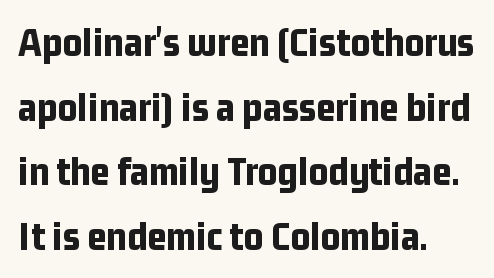
Q: Is the text bold? A: Yes.
Q: Is the text italic (slanted)? A: No, it is upright.
Q: Is the typeface a serif or a sans-serif typeface? A: Sans-serif.
Q: Is the text underlined? A: No.
Q: How is the paragraph aligned? A: Left-aligned.
Q: Is the spacing between letters normal or unusually wide? A: Normal.
Q: Is the spacing between lines tight, normal or loose? A: Normal.
Q: Width (condensed, normal, or wide)? A: Condensed.
Q: Stroke contrast? A: Low.
Q: x-height? A: Medium.
Q: Monospaced? A: No.
